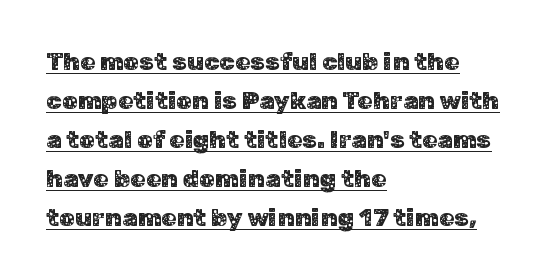
The image shows 25 px text type, upright; set left-aligned, normal line spacing (1.56x), normal letter spacing, underlined.
